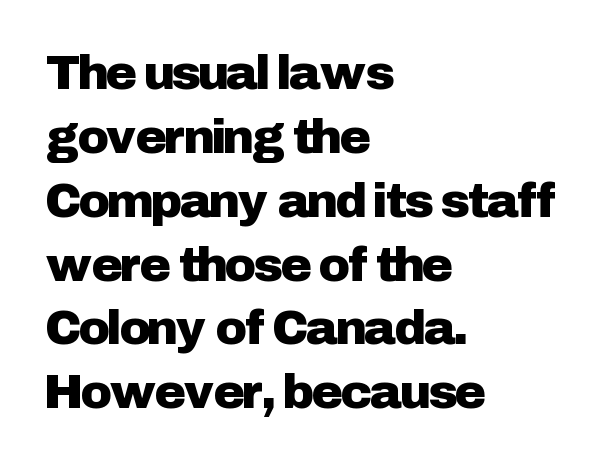
The image shows 48 px sans-serif type, upright; set left-aligned, normal line spacing (1.33x), normal letter spacing, not underlined; low stroke contrast and a medium x-height.
